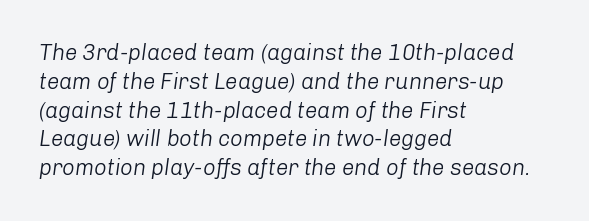
{"italic": "yes", "lean": "right", "slant_degrees": 8, "bold": "no", "underline": "no", "align": "left", "line_spacing": "normal", "line_spacing_ratio": 1.31, "letter_spacing": "normal", "letter_spacing_em": 0.0, "glyph_px": 22}
